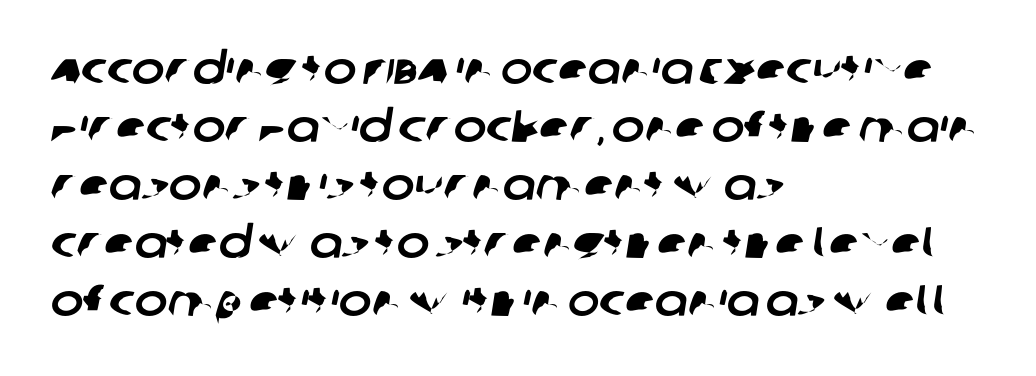
Q: Is the typeface a serif or a sans-serif typeface? A: Sans-serif.
Q: Is the text underlined? A: No.
Q: How is the paragraph aligned? A: Left-aligned.
Q: Is the spacing between letters normal or unusually wide? A: Normal.
Q: Is the spacing between lines tight, normal or loose? A: Normal.
Q: Width (condensed, normal, or wide)? A: Normal.
Q: Stroke contrast? A: Low.
Q: x-height? A: Large.
Q: Monospaced? A: No.
